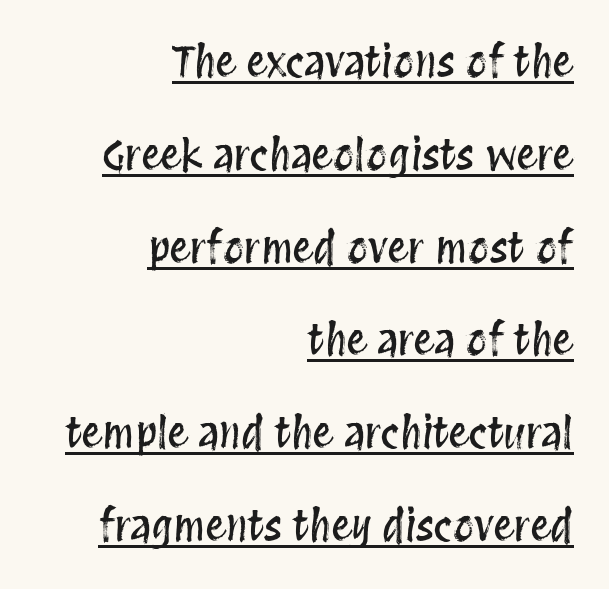
The image shows 42 px condensed type, upright; set right-aligned, loose line spacing (2.21x), normal letter spacing, underlined; medium stroke contrast and a large x-height.
